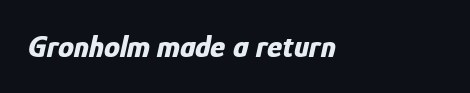
Q: Is the text bold? A: Yes.
Q: Is the text italic (slanted)? A: Yes, it leans right by about 12 degrees.
Q: Is the text underlined? A: No.
Q: How is the paragraph aligned? A: Left-aligned.
Q: Is the spacing between letters normal or unusually wide? A: Normal.
Q: Width (condensed, normal, or wide)? A: Condensed.
Q: Stroke contrast? A: Low.
Q: x-height? A: Medium.
Q: Monospaced? A: No.
